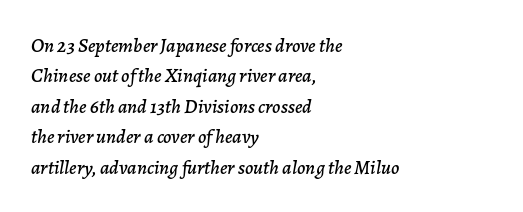
{"italic": "yes", "lean": "right", "slant_degrees": 7, "underline": "no", "align": "left", "line_spacing": "normal", "line_spacing_ratio": 1.52, "letter_spacing": "normal", "letter_spacing_em": 0.0, "glyph_px": 20}
